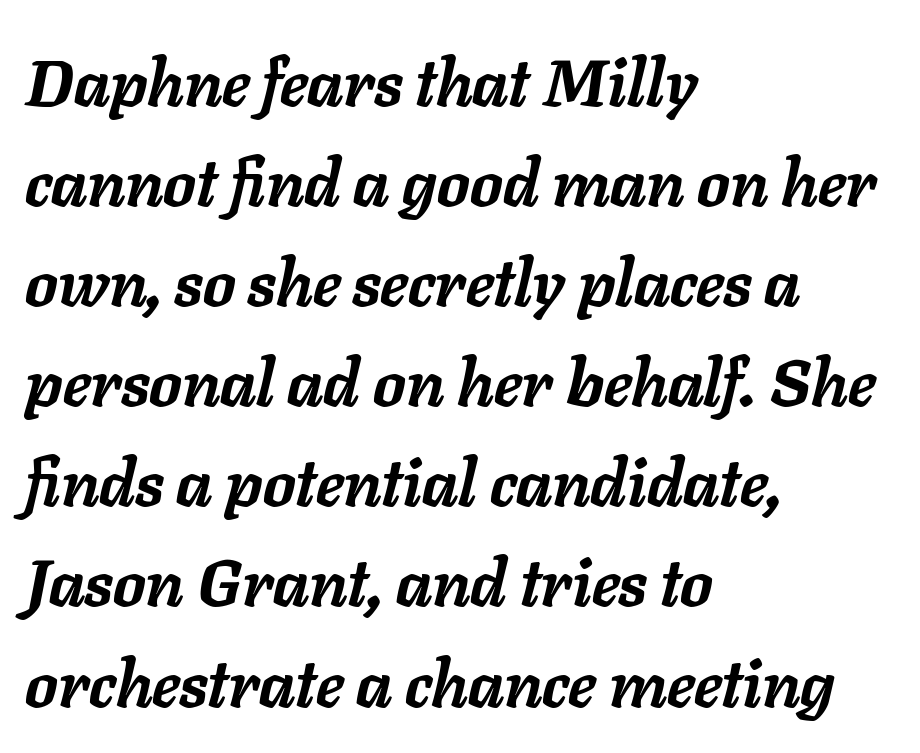
{"italic": "yes", "lean": "right", "slant_degrees": 11, "bold": "yes", "weight": "semibold", "width": "normal", "stroke_contrast": "low", "x_height": "medium", "monospaced": "no", "underline": "no", "align": "left", "line_spacing": "normal", "line_spacing_ratio": 1.54, "letter_spacing": "normal", "letter_spacing_em": 0.0, "glyph_px": 65}
